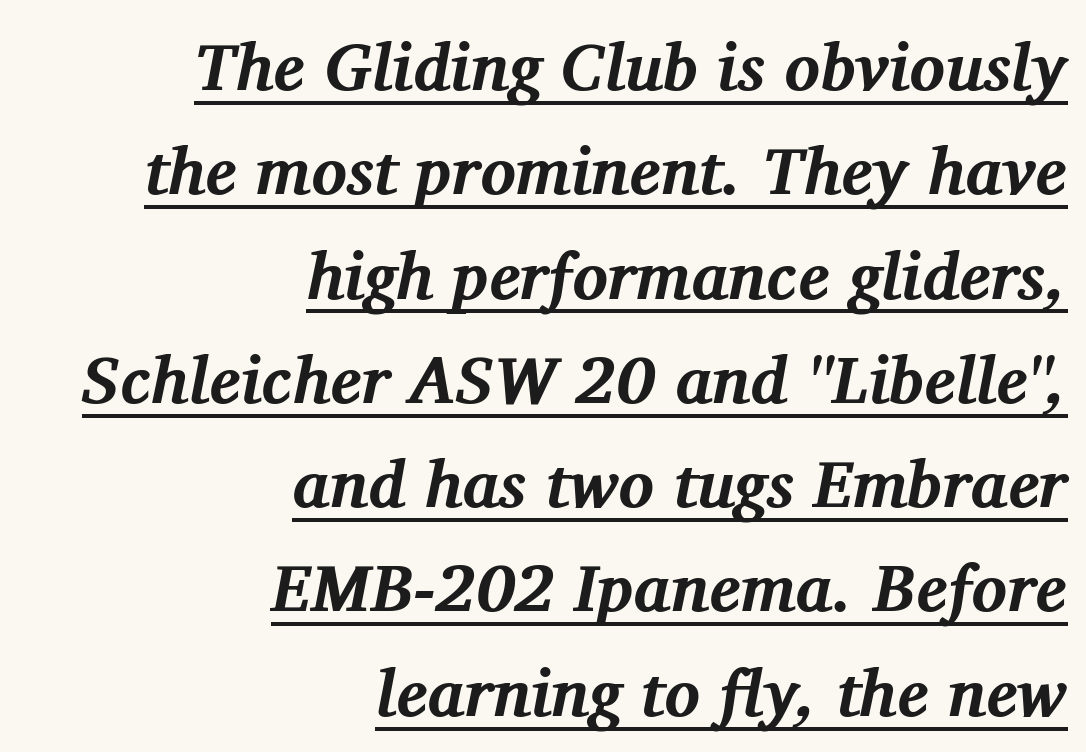
{"serif": "yes", "italic": "yes", "lean": "right", "slant_degrees": 11, "bold": "yes", "weight": "bold", "width": "normal", "stroke_contrast": "medium", "x_height": "medium", "monospaced": "no", "underline": "yes", "align": "right", "line_spacing": "normal", "line_spacing_ratio": 1.58, "letter_spacing": "normal", "letter_spacing_em": 0.0, "glyph_px": 66}
